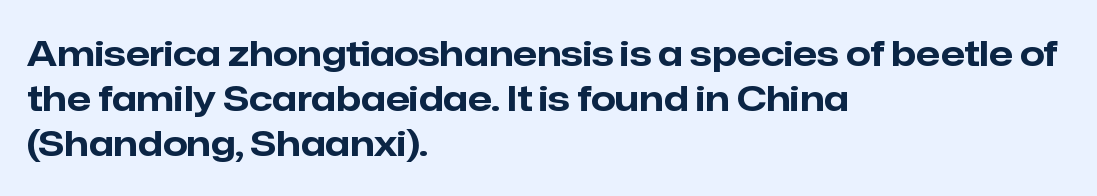
Q: Is the text bold? A: Yes.
Q: Is the text italic (slanted)? A: No, it is upright.
Q: Is the typeface a serif or a sans-serif typeface? A: Sans-serif.
Q: Is the text underlined? A: No.
Q: How is the paragraph aligned? A: Left-aligned.
Q: Is the spacing between letters normal or unusually wide? A: Normal.
Q: Is the spacing between lines tight, normal or loose? A: Normal.
Q: Width (condensed, normal, or wide)? A: Normal.
Q: Stroke contrast? A: Low.
Q: x-height? A: Medium.
Q: Monospaced? A: No.
